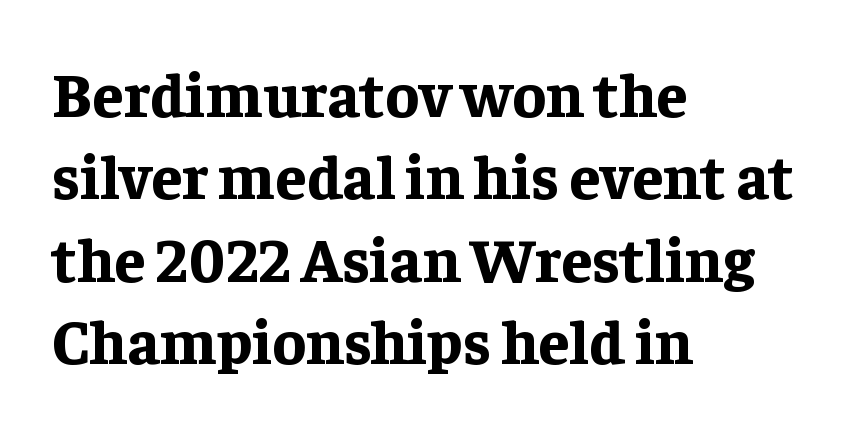
Weight: bold. Underline: absent. Each letter's strokes conclude with small projecting serifs. Every stem runs plumb, perpendicular to the baseline. Regarding leading, the lines here are spaced in the standard way.
